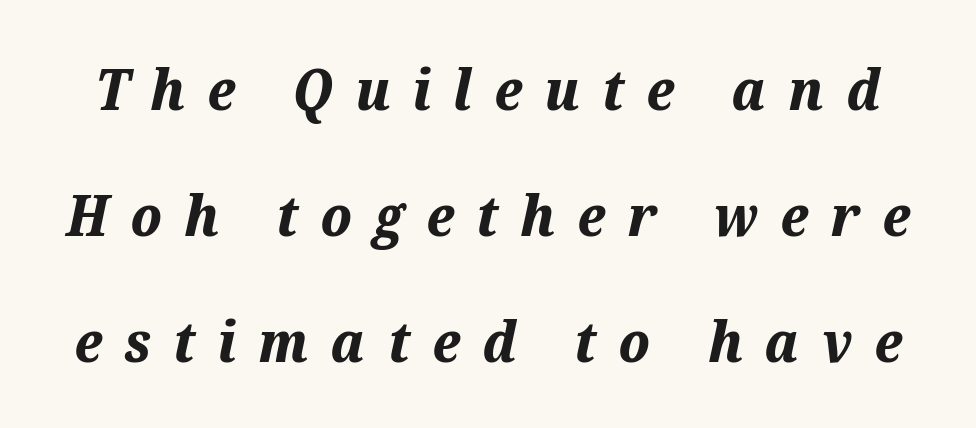
Q: Is the text bold? A: Yes.
Q: Is the text italic (slanted)? A: Yes, it leans right by about 12 degrees.
Q: Is the text underlined? A: No.
Q: Is the spacing between letters normal or unusually wide? A: Unusually wide.
Q: Is the spacing between lines tight, normal or loose? A: Loose.
Q: Width (condensed, normal, or wide)? A: Normal.
Q: Stroke contrast? A: Medium.
Q: x-height? A: Medium.
Q: Monospaced? A: No.
